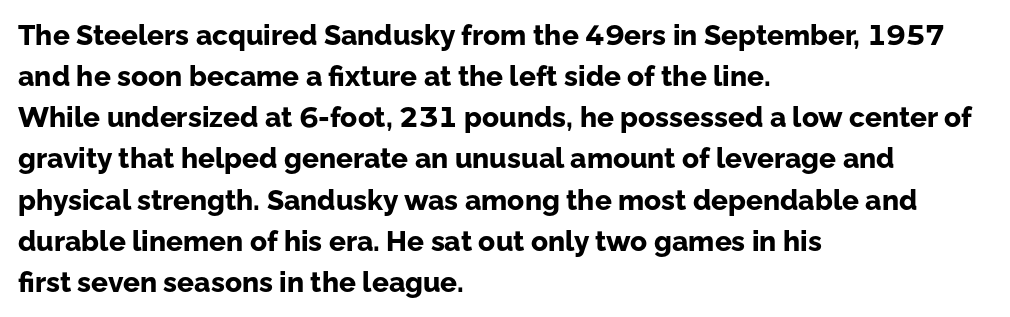
The image shows 28 px bold sans-serif type, upright; set left-aligned, normal line spacing (1.47x), normal letter spacing, not underlined; low stroke contrast and a medium x-height.
